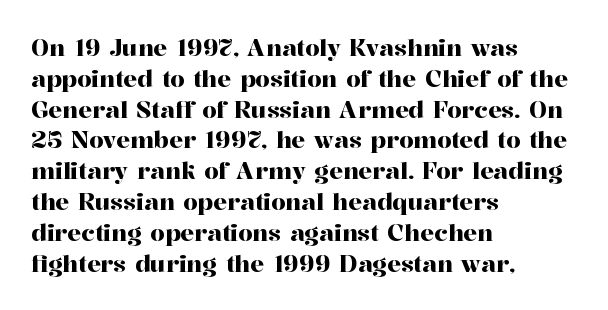
Q: Is the text italic (slanted)? A: No, it is upright.
Q: Is the text underlined? A: No.
Q: How is the paragraph aligned? A: Left-aligned.
Q: Is the spacing between letters normal or unusually wide? A: Normal.
Q: Is the spacing between lines tight, normal or loose? A: Normal.
